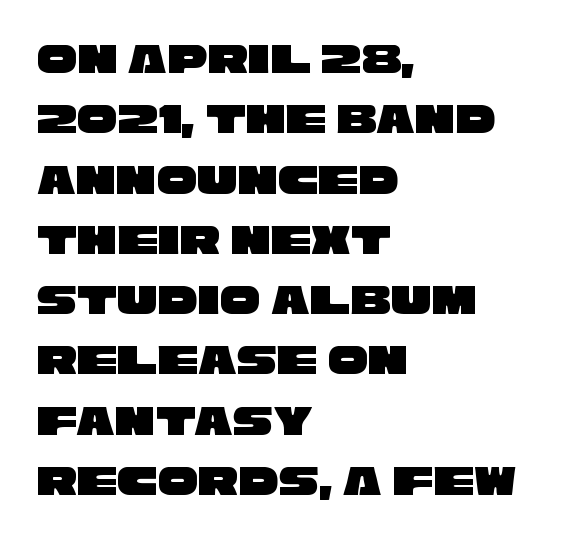
Q: Is the typeface a serif or a sans-serif typeface? A: Sans-serif.
Q: Is the text underlined? A: No.
Q: How is the paragraph aligned? A: Left-aligned.
Q: Is the spacing between letters normal or unusually wide? A: Normal.
Q: Is the spacing between lines tight, normal or loose? A: Normal.
Q: Width (condensed, normal, or wide)? A: Wide.
Q: Stroke contrast? A: Low.
Q: x-height? A: Large.
Q: Monospaced? A: No.
